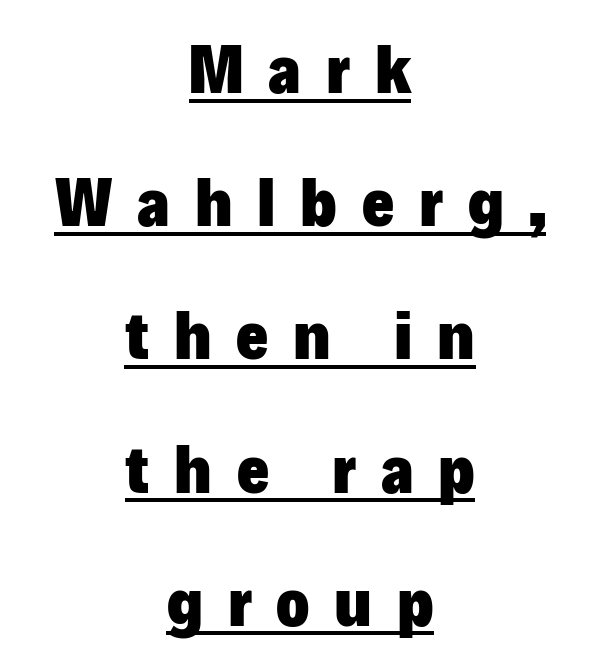
{"serif": "no", "italic": "no", "bold": "yes", "weight": "heavy", "width": "normal", "stroke_contrast": "low", "x_height": "medium", "monospaced": "no", "underline": "yes", "align": "center", "line_spacing": "loose", "line_spacing_ratio": 1.93, "letter_spacing": "wide", "letter_spacing_em": 0.36, "glyph_px": 69}
